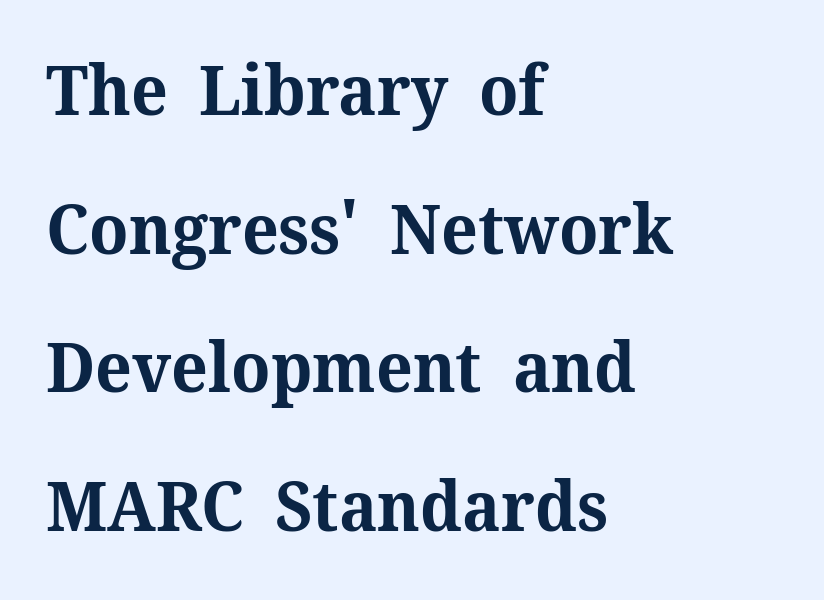
Q: Is the text bold? A: Yes.
Q: Is the text italic (slanted)? A: No, it is upright.
Q: Is the typeface a serif or a sans-serif typeface? A: Serif.
Q: Is the text underlined? A: No.
Q: How is the paragraph aligned? A: Left-aligned.
Q: Is the spacing between letters normal or unusually wide? A: Normal.
Q: Is the spacing between lines tight, normal or loose? A: Loose.
Q: Width (condensed, normal, or wide)? A: Normal.
Q: Stroke contrast? A: Medium.
Q: x-height? A: Medium.
Q: Monospaced? A: No.
